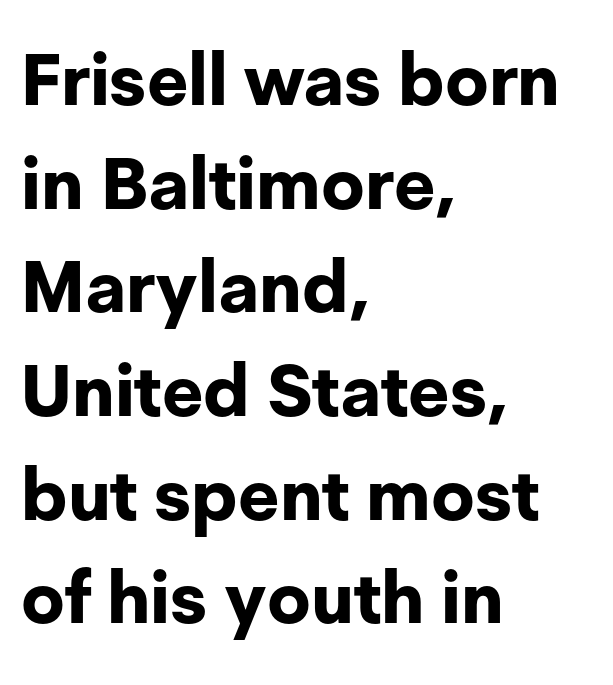
The image shows 72 px bold sans-serif type, upright; set left-aligned, normal line spacing (1.44x), normal letter spacing, not underlined; low stroke contrast and a medium x-height.
